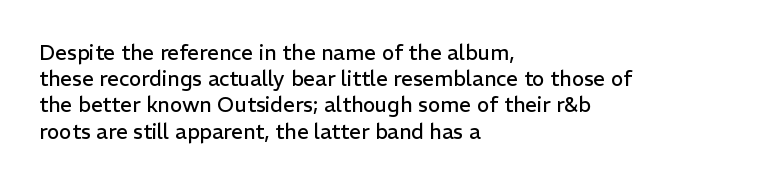
{"italic": "no", "bold": "no", "underline": "no", "align": "left", "line_spacing": "normal", "line_spacing_ratio": 1.25, "letter_spacing": "normal", "letter_spacing_em": 0.0, "glyph_px": 21}
